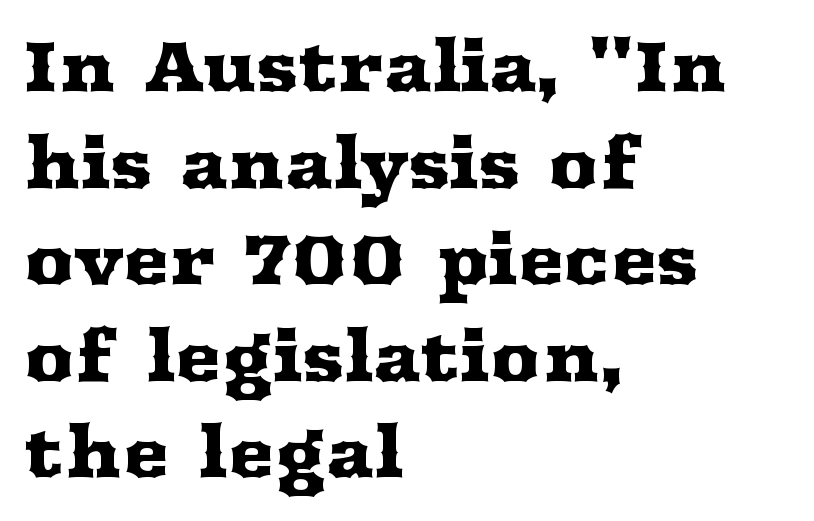
{"serif": "yes", "italic": "no", "width": "wide", "stroke_contrast": "medium", "x_height": "medium", "monospaced": "no", "underline": "no", "align": "left", "line_spacing": "normal", "line_spacing_ratio": 1.38, "letter_spacing": "normal", "letter_spacing_em": 0.0, "glyph_px": 70}
